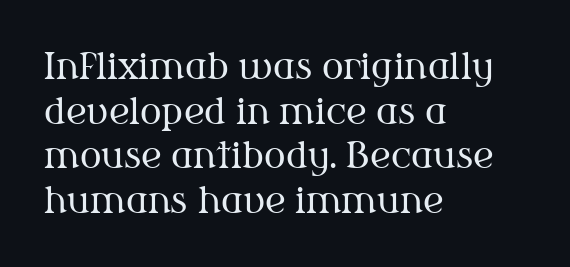
Q: Is the text bold? A: No.
Q: Is the text italic (slanted)? A: No, it is upright.
Q: Is the typeface a serif or a sans-serif typeface? A: Serif.
Q: Is the text underlined? A: No.
Q: How is the paragraph aligned? A: Left-aligned.
Q: Is the spacing between letters normal or unusually wide? A: Normal.
Q: Width (condensed, normal, or wide)? A: Normal.
Q: Stroke contrast? A: Medium.
Q: x-height? A: Medium.
Q: Monospaced? A: No.
